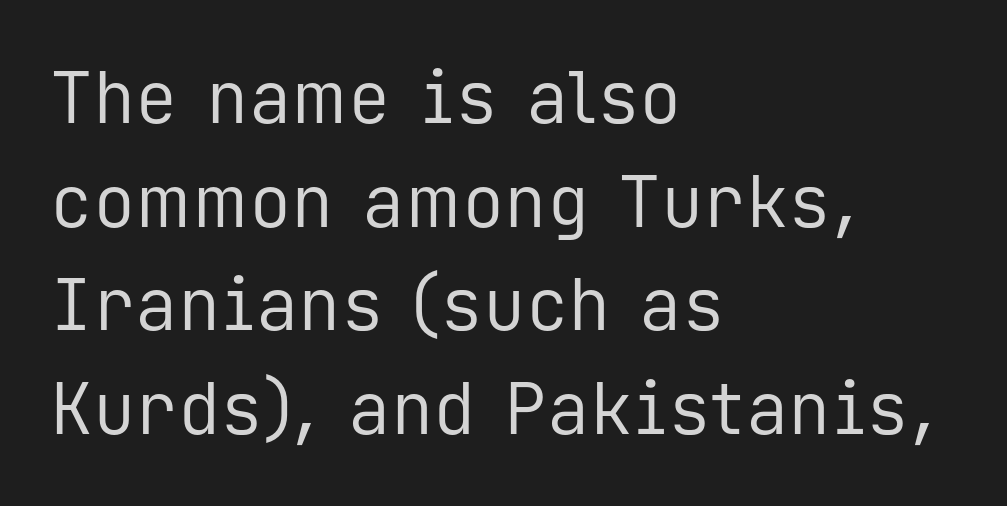
Q: Is the text bold? A: No.
Q: Is the text italic (slanted)? A: No, it is upright.
Q: Is the typeface a serif or a sans-serif typeface? A: Sans-serif.
Q: Is the text underlined? A: No.
Q: How is the paragraph aligned? A: Left-aligned.
Q: Is the spacing between letters normal or unusually wide? A: Normal.
Q: Is the spacing between lines tight, normal or loose? A: Normal.
Q: Width (condensed, normal, or wide)? A: Normal.
Q: Stroke contrast? A: Low.
Q: x-height? A: Medium.
Q: Monospaced? A: Yes.
